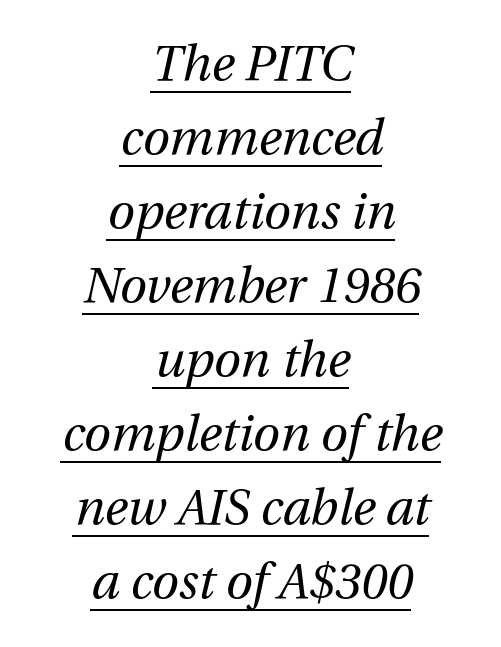
Notice how descenders clear the ascenders below comfortably — that's standard leading. Observe the ordinary spacing: letters are neighbours, not strangers. Is the block centered? Yes — each line is placed symmetrically about the middle. You can see a thin bar hugging the bottom of the glyphs. You could not count columns in this text — the font is proportionally spaced. Stem width sits at or under what a default text font uses.
